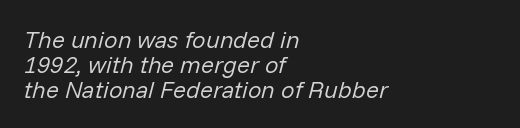
Q: Is the text bold? A: No.
Q: Is the text italic (slanted)? A: Yes, it leans right by about 14 degrees.
Q: Is the text underlined? A: No.
Q: How is the paragraph aligned? A: Left-aligned.
Q: Is the spacing between letters normal or unusually wide? A: Normal.
Q: Is the spacing between lines tight, normal or loose? A: Tight.
